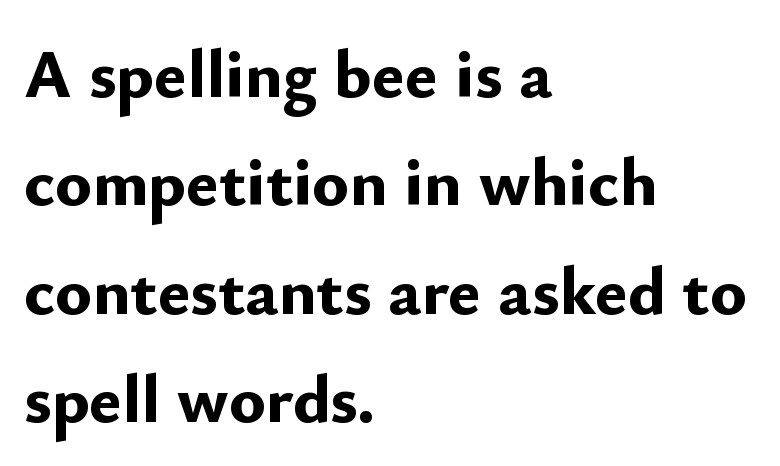
The image shows 69 px bold sans-serif type, upright; set left-aligned, normal line spacing (1.57x), normal letter spacing, not underlined; low stroke contrast and a small x-height.
